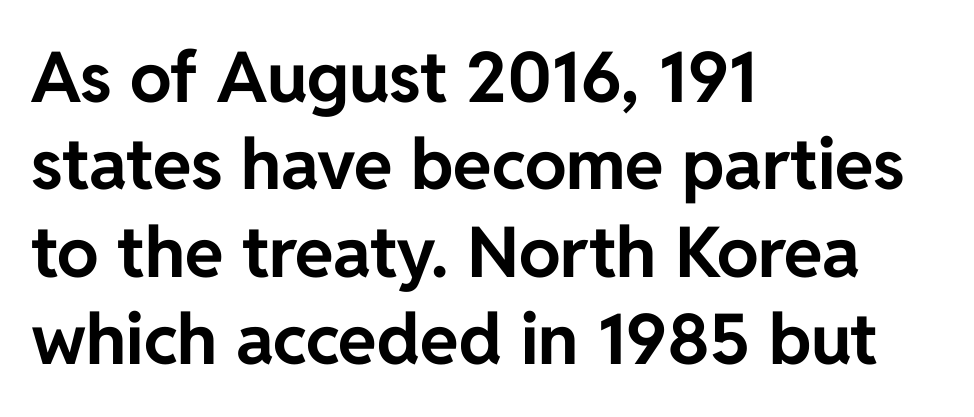
{"serif": "no", "italic": "no", "bold": "yes", "weight": "bold", "width": "normal", "stroke_contrast": "low", "x_height": "medium", "monospaced": "no", "underline": "no", "align": "left", "line_spacing": "normal", "line_spacing_ratio": 1.25, "letter_spacing": "normal", "letter_spacing_em": 0.0, "glyph_px": 70}
